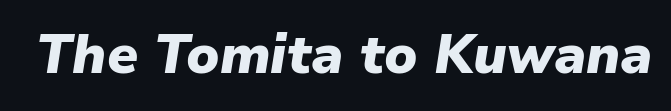
Q: Is the text bold? A: Yes.
Q: Is the text italic (slanted)? A: Yes, it leans right by about 9 degrees.
Q: Is the text underlined? A: No.
Q: Is the spacing between letters normal or unusually wide? A: Normal.
Q: Width (condensed, normal, or wide)? A: Normal.
Q: Stroke contrast? A: Low.
Q: x-height? A: Medium.
Q: Monospaced? A: No.
